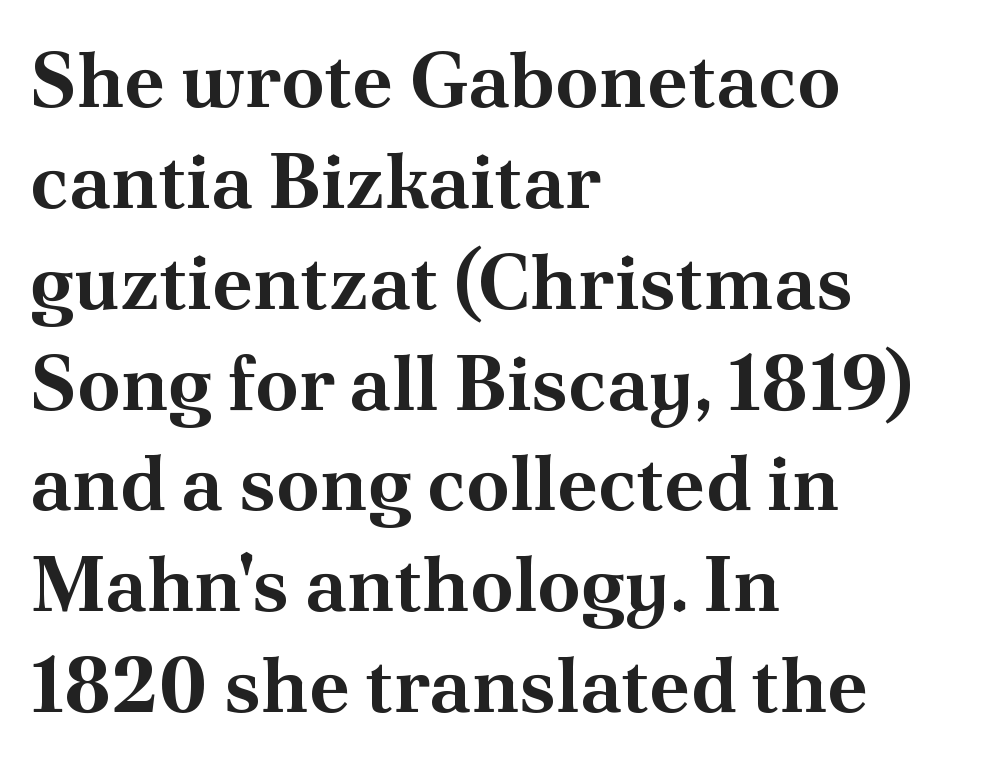
The compositor pushed each line to the left boundary. Check the space under the baseline: it is left empty. Quick note: interline space is typical. Looks like regular typesetting: each glyph gets only the width it needs. The strokes are fattened all the way to bold.
